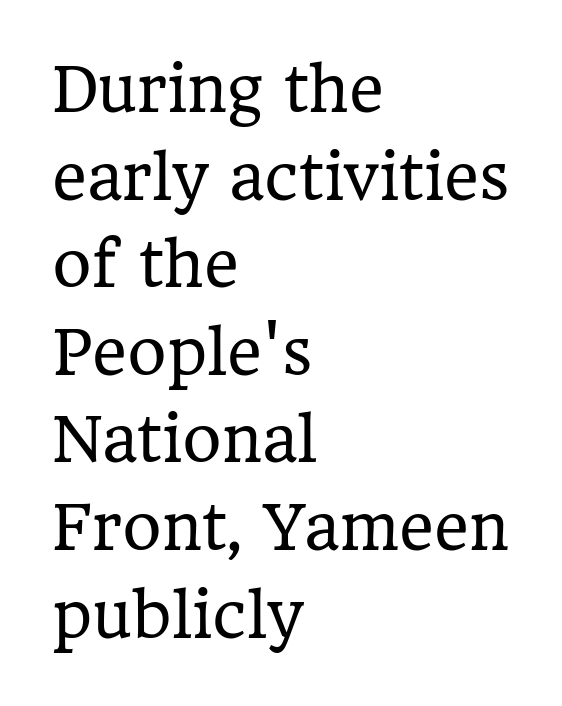
{"serif": "yes", "italic": "no", "bold": "no", "weight": "regular", "width": "normal", "stroke_contrast": "low", "x_height": "medium", "monospaced": "no", "underline": "no", "align": "left", "line_spacing": "normal", "line_spacing_ratio": 1.46, "letter_spacing": "normal", "letter_spacing_em": 0.0, "glyph_px": 60}
